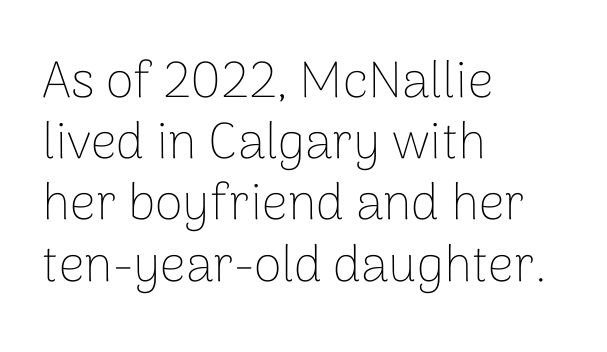
The image shows 51 px thin sans-serif type, upright; set left-aligned, line spacing 1.2x, normal letter spacing, not underlined; low stroke contrast and a medium x-height.
